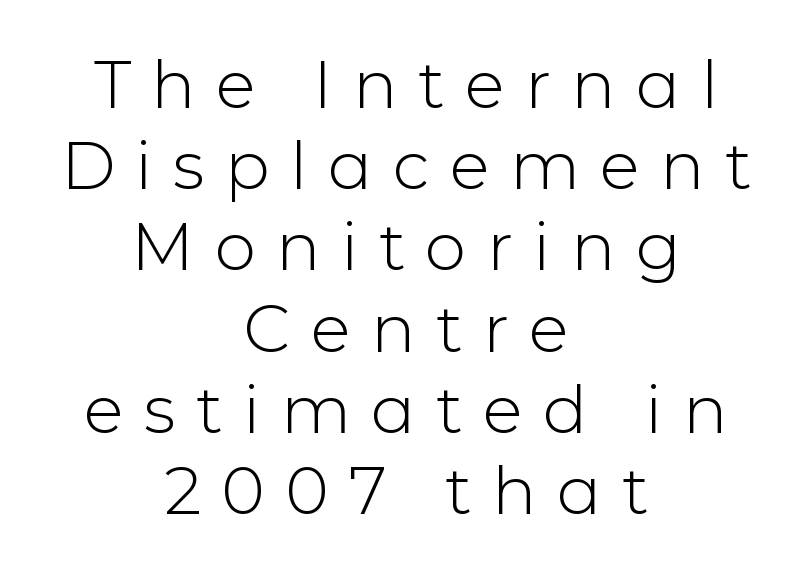
{"serif": "no", "italic": "no", "bold": "no", "weight": "light", "width": "normal", "stroke_contrast": "low", "x_height": "medium", "monospaced": "no", "underline": "no", "align": "center", "line_spacing_ratio": 1.23, "letter_spacing": "wide", "letter_spacing_em": 0.31, "glyph_px": 66}
